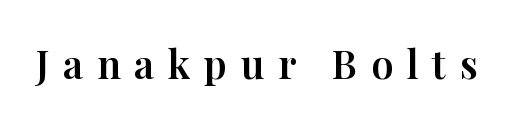
Looks like regular typesetting: each glyph gets only the width it needs. Here the glyphs are tracked loosely, breaking word shapes into spaced letters. Underlining? Definitely not there. I'd call this a serif setting — the letters wear small feet. Ordinary non-slanted type is in use.
